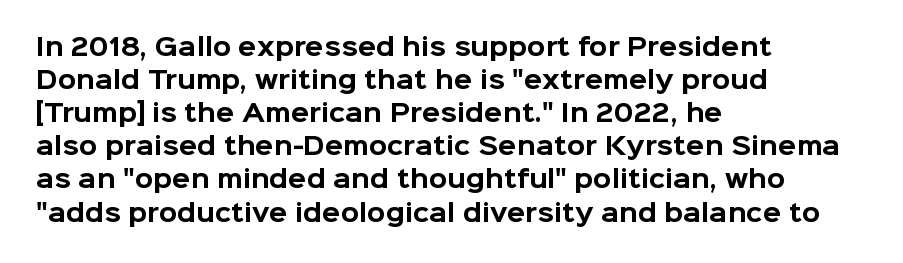
Q: Is the text bold? A: Yes.
Q: Is the text italic (slanted)? A: No, it is upright.
Q: Is the text underlined? A: No.
Q: How is the paragraph aligned? A: Left-aligned.
Q: Is the spacing between letters normal or unusually wide? A: Normal.
Q: Is the spacing between lines tight, normal or loose? A: Normal.
